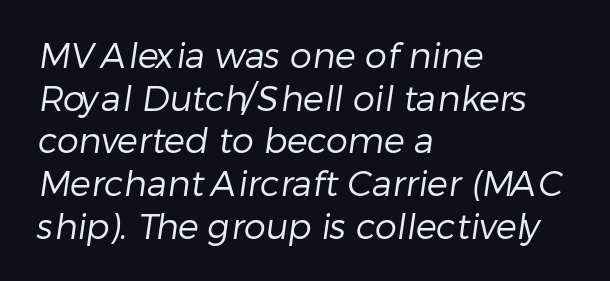
{"serif": "no", "bold": "no", "weight": "regular", "width": "normal", "stroke_contrast": "low", "x_height": "medium", "monospaced": "no", "underline": "no", "align": "left", "line_spacing_ratio": 1.22, "letter_spacing": "normal", "letter_spacing_em": 0.0, "glyph_px": 35}
